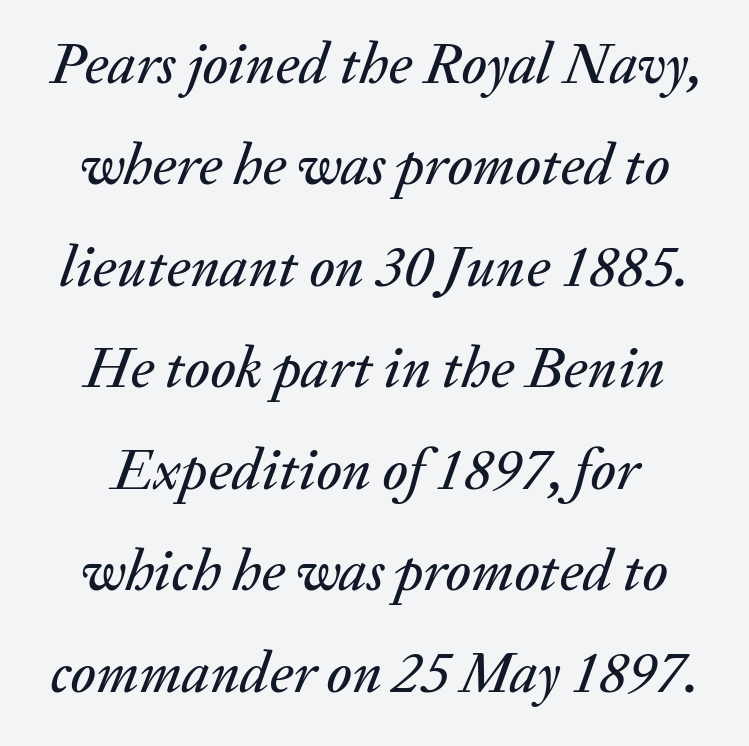
The image shows 58 px text type, italic (leaning right); set line spacing 1.75x, normal letter spacing, not underlined; medium stroke contrast and a medium x-height.
